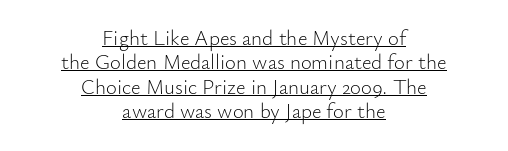
Q: Is the text bold? A: No.
Q: Is the text italic (slanted)? A: No, it is upright.
Q: Is the text underlined? A: Yes.
Q: How is the paragraph aligned? A: Centered.
Q: Is the spacing between letters normal or unusually wide? A: Normal.
